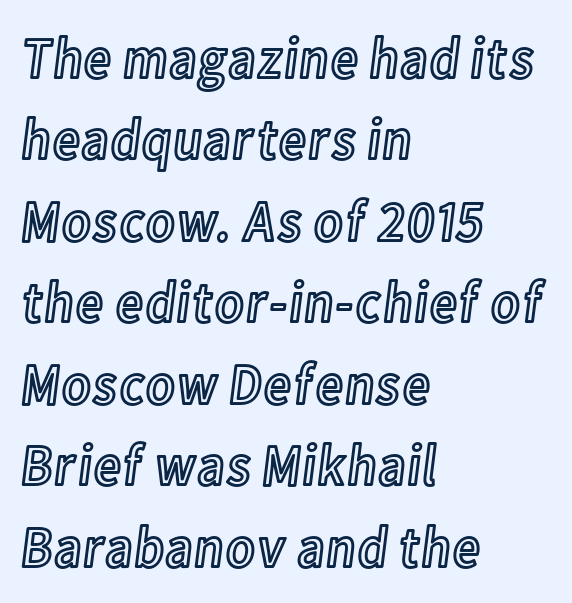
Q: Is the text italic (slanted)? A: Yes.
Q: Is the text underlined? A: No.
Q: How is the paragraph aligned? A: Left-aligned.
Q: Is the spacing between letters normal or unusually wide? A: Normal.
Q: Is the spacing between lines tight, normal or loose? A: Normal.
Q: Width (condensed, normal, or wide)? A: Condensed.
Q: x-height? A: Medium.
Q: Monospaced? A: No.
